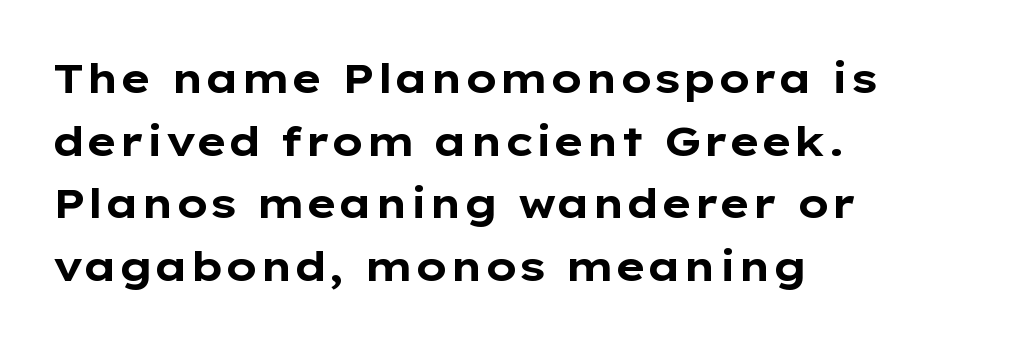
{"serif": "no", "italic": "no", "bold": "yes", "weight": "bold", "width": "wide", "stroke_contrast": "low", "x_height": "medium", "monospaced": "no", "underline": "no", "align": "left", "line_spacing": "normal", "line_spacing_ratio": 1.53, "letter_spacing": "normal", "letter_spacing_em": 0.0, "glyph_px": 41}
